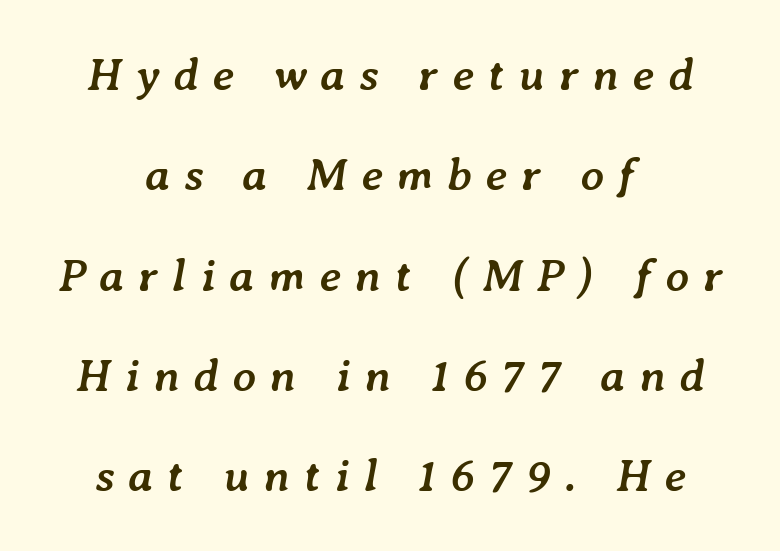
The face used here is proportionally spaced, like ordinary book or web type. Horizontal alignment here is central, giving a formal, balanced look. The face used here has a pronounced slope to its letters. The space between consecutive lines is lavish. The letterforms stand isolated, each surrounded by extra space.
